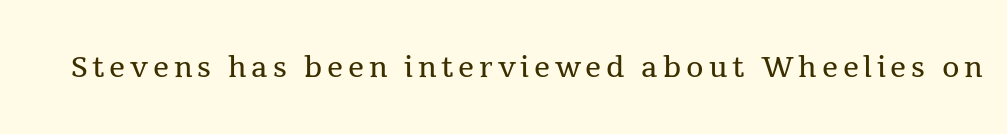
The image shows 40 px regular-weight serif type, upright; set not underlined; a medium x-height.
